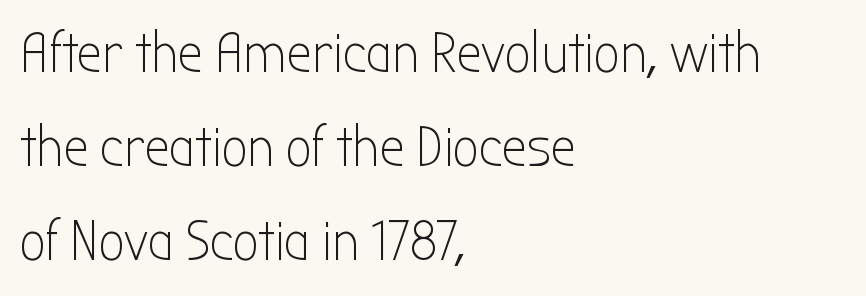
The image shows 57 px light, condensed sans-serif type, upright; set left-aligned, normal line spacing (1.65x), normal letter spacing, not underlined; low stroke contrast and a medium x-height.
